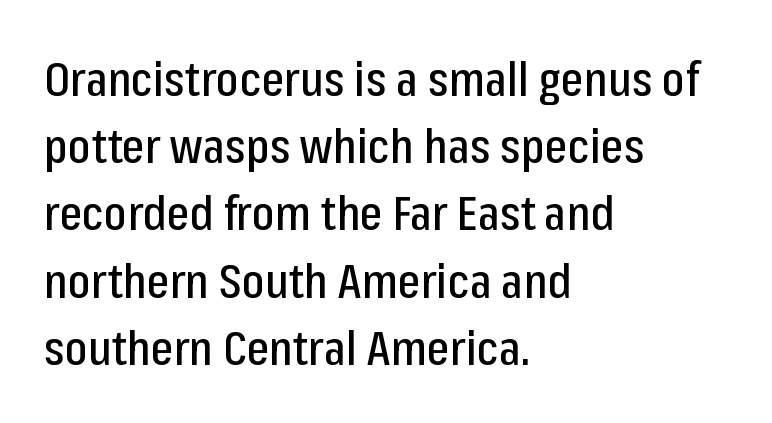
{"serif": "no", "italic": "no", "width": "condensed", "stroke_contrast": "low", "x_height": "medium", "monospaced": "no", "underline": "no", "align": "left", "line_spacing": "normal", "line_spacing_ratio": 1.4, "letter_spacing": "normal", "letter_spacing_em": 0.0, "glyph_px": 48}
